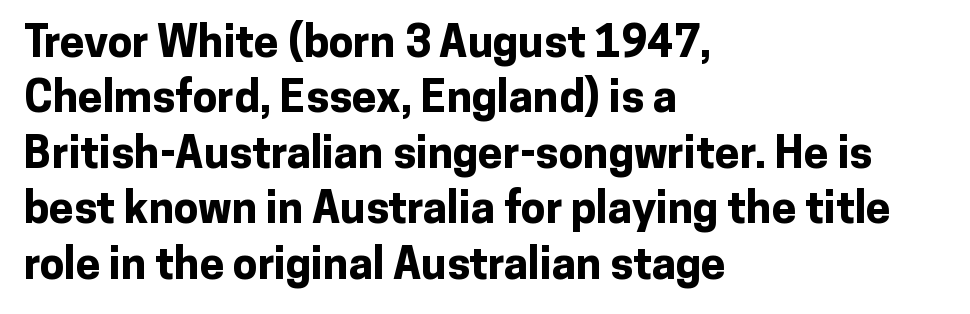
{"serif": "no", "italic": "no", "bold": "yes", "weight": "bold", "width": "normal", "stroke_contrast": "low", "x_height": "medium", "monospaced": "no", "underline": "no", "align": "left", "line_spacing": "normal", "line_spacing_ratio": 1.26, "letter_spacing": "normal", "letter_spacing_em": 0.0, "glyph_px": 44}
